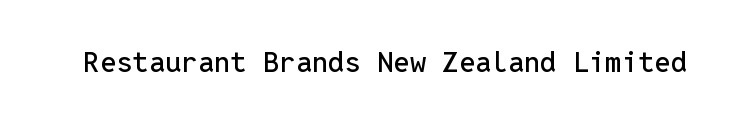
Here the designer chose a console-style face with uniform glyph widths. Characters remain perfectly vertical along every line. A typesetter would call this zero additional tracking. Stroke terminals: plain, sans-serif. The foot of each line stays bare and open.
